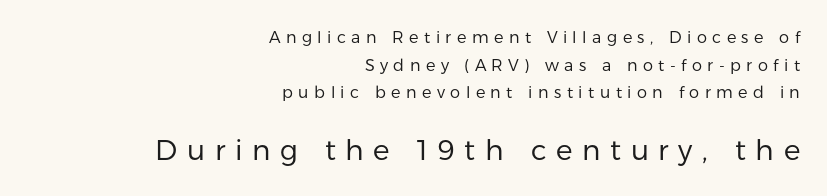
Is there any slant? The stems are plumb. Classification — sans serif. Here the designer chose a conventional face with non-uniform glyph widths. A flush-right, rag-left setting is used for this passage.
